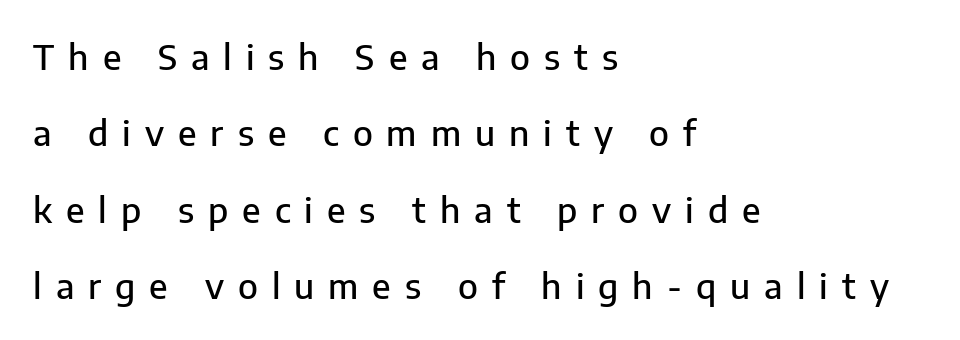
The image shows 35 px sans-serif type, upright; set left-aligned, loose line spacing (2.18x), unusually wide letter spacing (+0.4 em), not underlined; low stroke contrast and a medium x-height.
